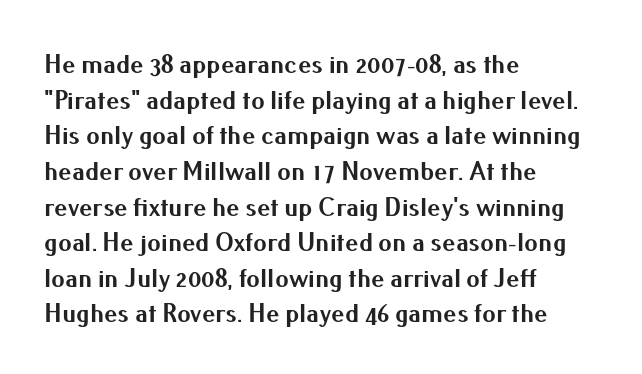
The image shows 27 px bold type, upright; set left-aligned, normal line spacing (1.32x), normal letter spacing, not underlined.
